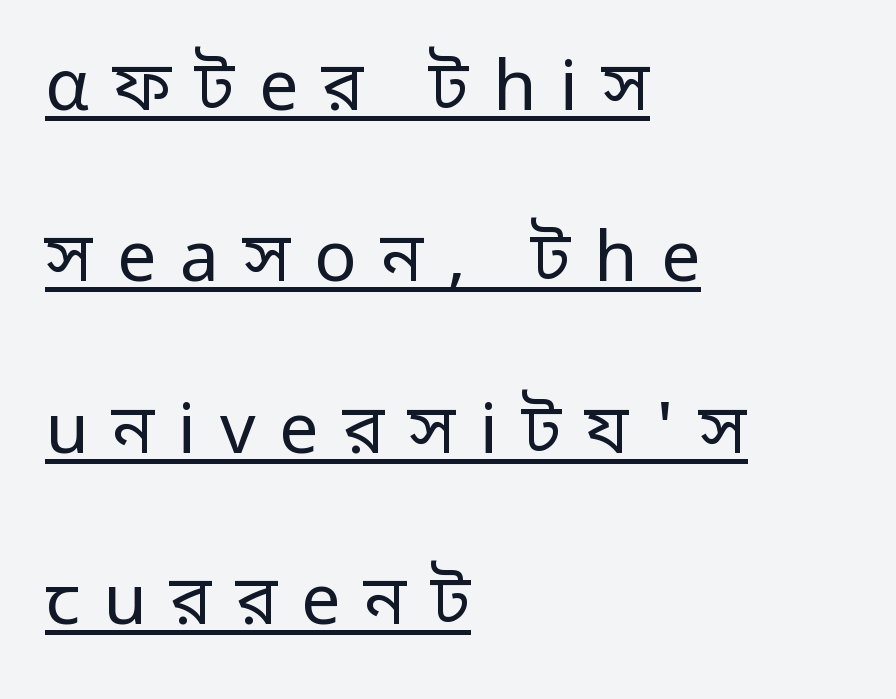
Weight: regular or lighter. A typesetter would call this proportional, since set widths differ per character. This is roman type, the default non-slanted kind. Notice the wide empty band between every row — that's loose leading. Type style note: lacks serifs. Decoration check: the copy is underlined.
